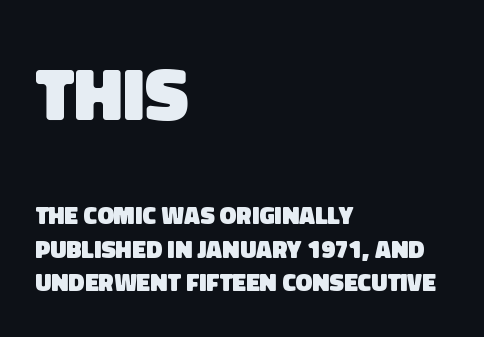
Q: Is the text bold? A: Yes.
Q: Is the typeface a serif or a sans-serif typeface? A: Sans-serif.
Q: Is the text underlined? A: No.
Q: How is the paragraph aligned? A: Left-aligned.
Q: Is the spacing between letters normal or unusually wide? A: Normal.
Q: Is the spacing between lines tight, normal or loose? A: Normal.
Q: Which block of text is set in a larger size, the first (top) or the second (bottom)? A: The first (top) one.
Q: Width (condensed, normal, or wide)? A: Normal.
Q: Stroke contrast? A: Low.
Q: x-height? A: Large.
Q: Monospaced? A: No.
